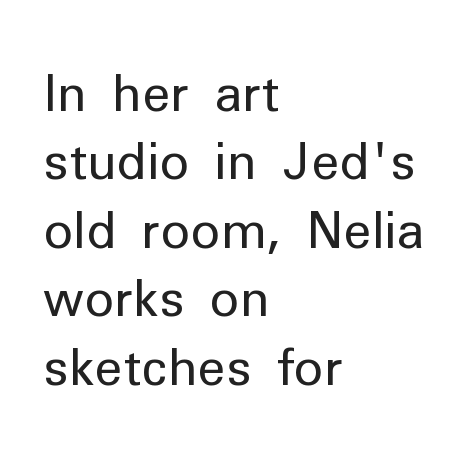
{"serif": "no", "italic": "no", "bold": "no", "weight": "regular", "width": "normal", "stroke_contrast": "low", "x_height": "medium", "monospaced": "no", "underline": "no", "align": "left", "line_spacing": "normal", "line_spacing_ratio": 1.37, "letter_spacing": "normal", "letter_spacing_em": 0.0, "glyph_px": 50}
